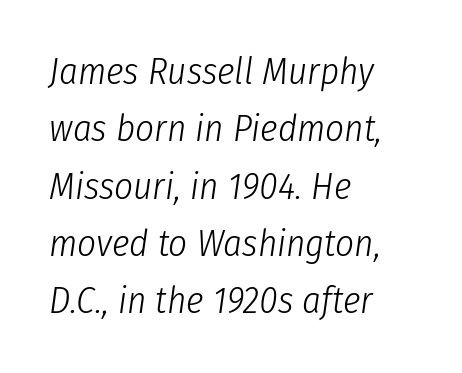
The image shows 37 px light, condensed type, italic (leaning right); set left-aligned, normal line spacing (1.55x), normal letter spacing, not underlined; low stroke contrast and a medium x-height.
